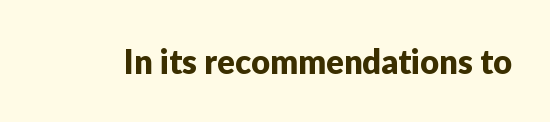
The image shows 33 px sans-serif type, upright; set normal letter spacing, not underlined; low stroke contrast and a medium x-height.
